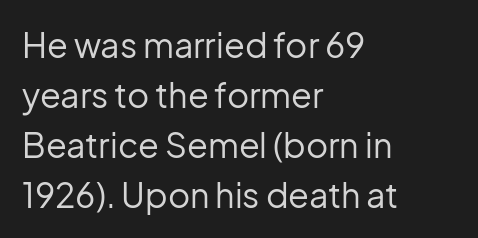
{"serif": "no", "italic": "no", "bold": "no", "weight": "regular", "width": "normal", "stroke_contrast": "low", "x_height": "medium", "monospaced": "no", "underline": "no", "align": "left", "line_spacing": "normal", "line_spacing_ratio": 1.47, "letter_spacing": "normal", "letter_spacing_em": 0.0, "glyph_px": 34}
